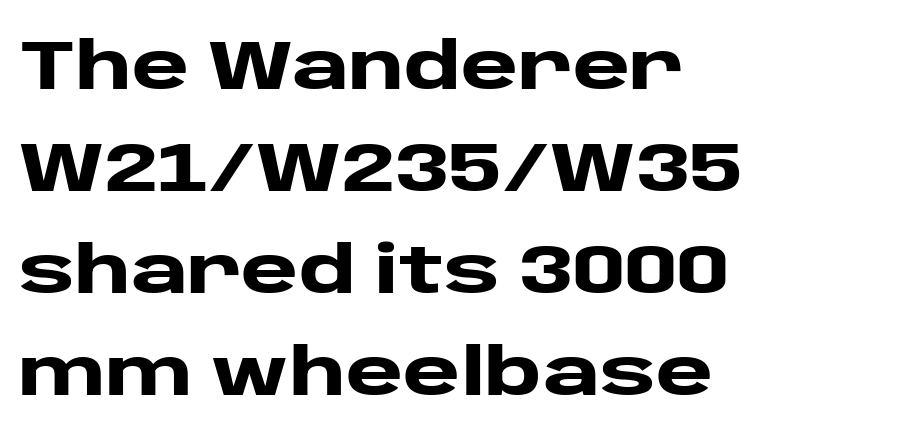
Q: Is the text bold? A: Yes.
Q: Is the text italic (slanted)? A: No, it is upright.
Q: Is the typeface a serif or a sans-serif typeface? A: Sans-serif.
Q: Is the text underlined? A: No.
Q: How is the paragraph aligned? A: Left-aligned.
Q: Is the spacing between letters normal or unusually wide? A: Normal.
Q: Is the spacing between lines tight, normal or loose? A: Normal.
Q: Width (condensed, normal, or wide)? A: Wide.
Q: Stroke contrast? A: Low.
Q: x-height? A: Large.
Q: Monospaced? A: No.
